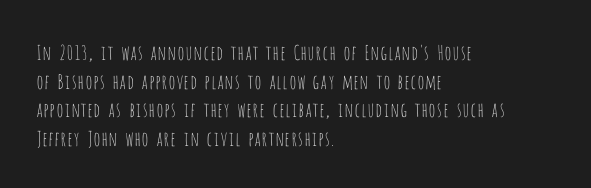
Honestly, the letter spacing is just normal — you wouldn't notice it. Every row of glyphs begins at an identical x-position on the left. The lettering holds an erect, upright posture throughout. A typesetter would call this leading conventional body-copy spacing.
